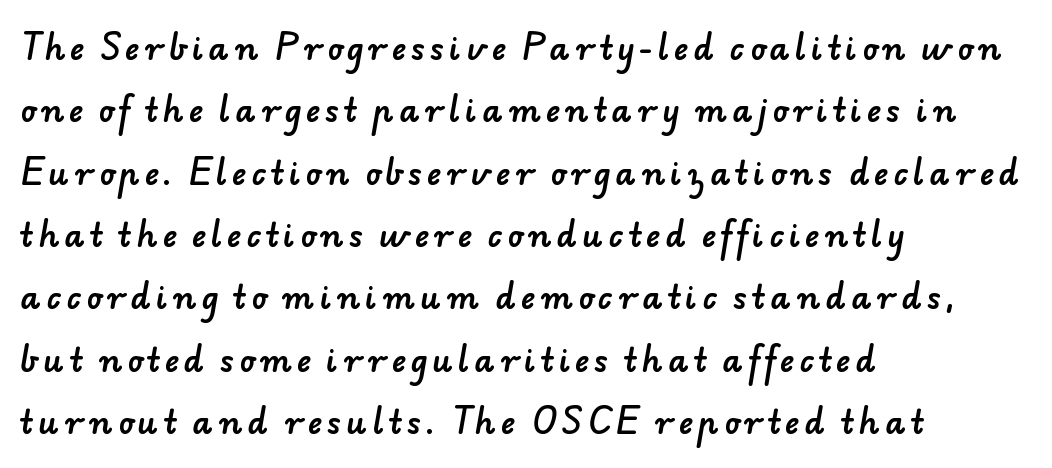
Q: Is the typeface a serif or a sans-serif typeface? A: Sans-serif.
Q: Is the text underlined? A: No.
Q: How is the paragraph aligned? A: Left-aligned.
Q: Is the spacing between lines tight, normal or loose? A: Loose.
Q: Width (condensed, normal, or wide)? A: Normal.
Q: Stroke contrast? A: Low.
Q: x-height? A: Small.
Q: Monospaced? A: No.
